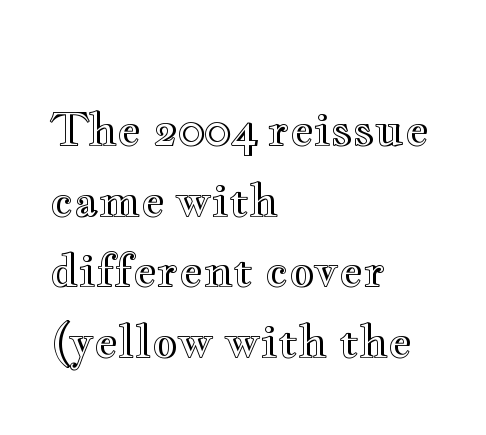
Q: Is the text italic (slanted)? A: No, it is upright.
Q: Is the text underlined? A: No.
Q: How is the paragraph aligned? A: Left-aligned.
Q: Is the spacing between letters normal or unusually wide? A: Normal.
Q: Is the spacing between lines tight, normal or loose? A: Normal.
Q: Width (condensed, normal, or wide)? A: Wide.
Q: x-height? A: Small.
Q: Monospaced? A: No.
